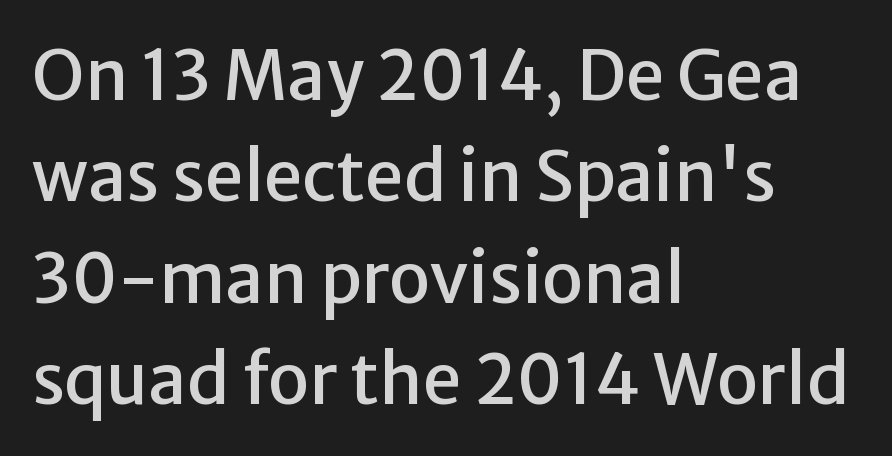
The font family rendered here belongs to the sans-serif group. Students, note that the glyphs here touch the page at normal intervals. Does the lettering tilt? It doesn't — this is upright. Unmarked baselines from the first word to the last.
